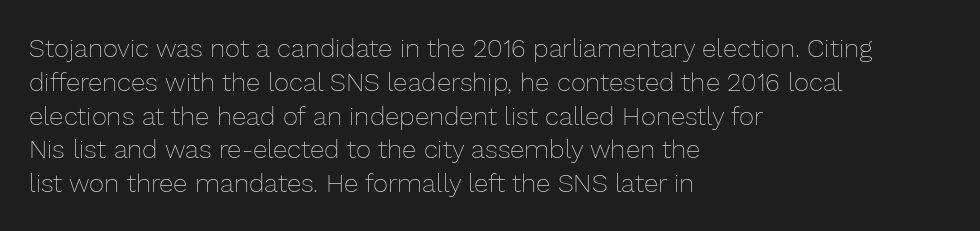
The image shows 26 px text type, upright; set left-aligned, normal line spacing (1.3x), normal letter spacing, not underlined.
